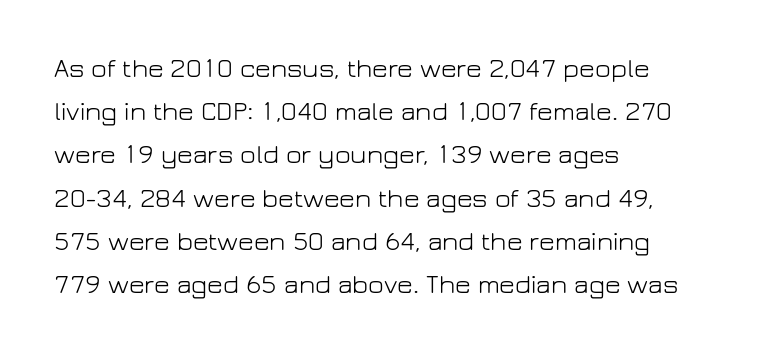
The image shows 27 px text type, upright; set left-aligned, normal line spacing (1.6x), normal letter spacing, not underlined.
